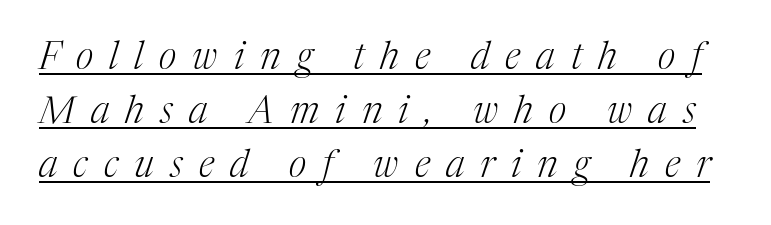
The face used here is proportionally spaced, like ordinary book or web type. Words appear elongated and porous because spacing is wide. Compared with undecorated copy, this sample adds a rule below the words. Honestly, the row spacing looks completely unremarkable.
